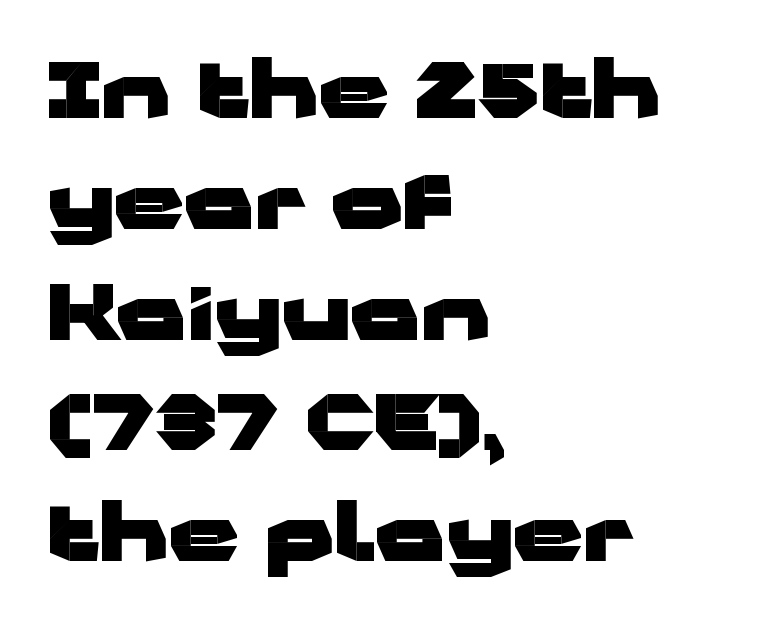
Classification — sans serif. The passage shown is typed in a proportional face where columns would drift. Rows of type keep a routine distance in the vertical direction. Glance below the letters and you will spot only blank space. Typeset ragged right — the left edge is the straight one.
